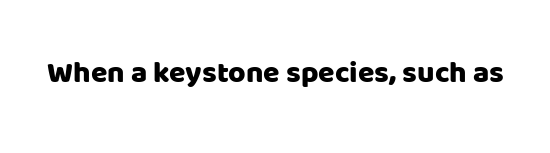
Q: Is the text italic (slanted)? A: No, it is upright.
Q: Is the typeface a serif or a sans-serif typeface? A: Sans-serif.
Q: Is the text underlined? A: No.
Q: Is the spacing between letters normal or unusually wide? A: Normal.
Q: Width (condensed, normal, or wide)? A: Normal.
Q: Stroke contrast? A: Low.
Q: x-height? A: Large.
Q: Monospaced? A: No.
